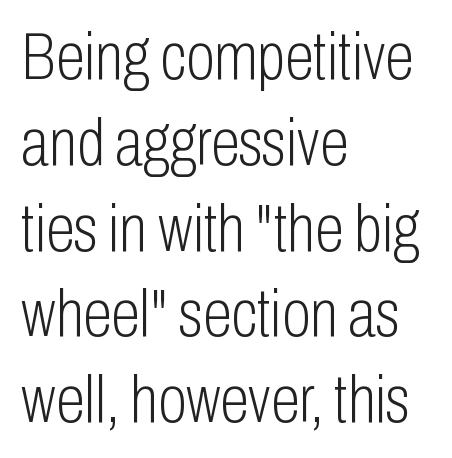
{"serif": "no", "italic": "no", "bold": "no", "weight": "light", "width": "condensed", "stroke_contrast": "low", "x_height": "medium", "monospaced": "no", "underline": "no", "align": "left", "line_spacing": "normal", "line_spacing_ratio": 1.3, "letter_spacing": "normal", "letter_spacing_em": 0.0, "glyph_px": 66}
